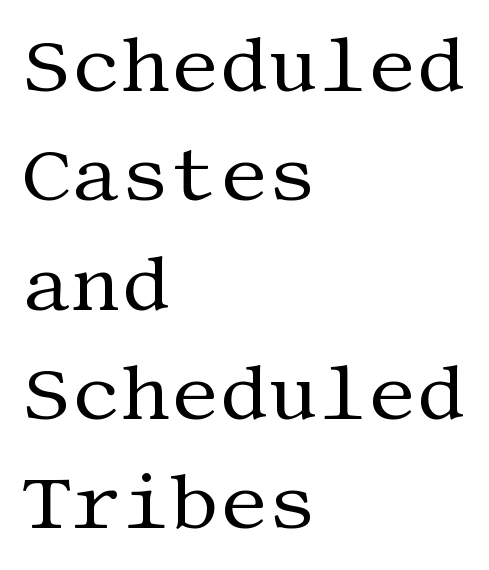
The image shows 77 px regular-weight serif type, upright; set left-aligned, normal line spacing (1.42x), normal letter spacing, not underlined; medium stroke contrast and a large x-height.
